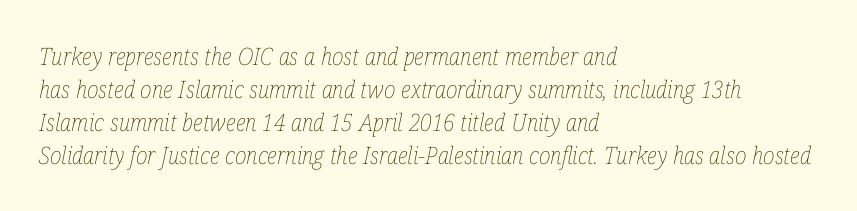
Students, observe: this is what conventionally led text looks like. A light-to-regular cut is what we see here. Left-aligned paragraph, ragged on the right. The passage shown leans; its letterforms are oblique. Here the glyphs are tracked normally, forming tight word shapes.
